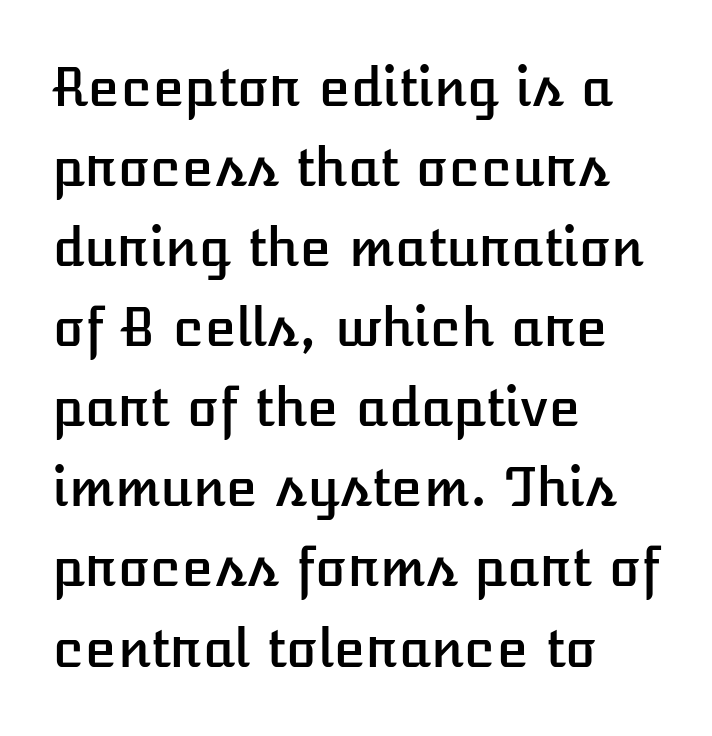
{"italic": "no", "width": "normal", "stroke_contrast": "low", "x_height": "medium", "monospaced": "no", "underline": "no", "align": "left", "line_spacing": "normal", "line_spacing_ratio": 1.54, "letter_spacing": "normal", "letter_spacing_em": 0.0, "glyph_px": 52}
